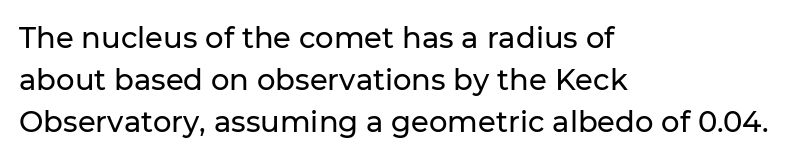
{"serif": "no", "italic": "no", "width": "normal", "stroke_contrast": "low", "x_height": "medium", "monospaced": "no", "underline": "no", "align": "left", "line_spacing": "normal", "line_spacing_ratio": 1.45, "letter_spacing": "normal", "letter_spacing_em": 0.0, "glyph_px": 29}
